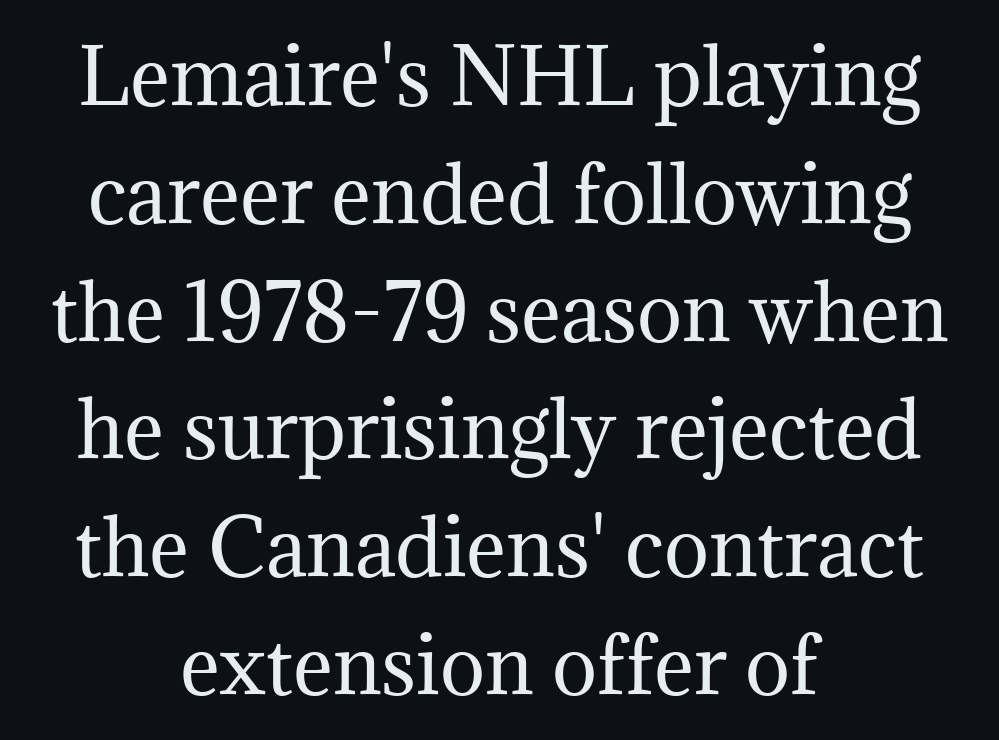
The designer left line spacing at the default. No extra ink here — the face is not bold. Horizontally, the lines are justified to the midpoint only. Inter-character spacing is left at the font's built-in metrics. This sample uses a serif face.
